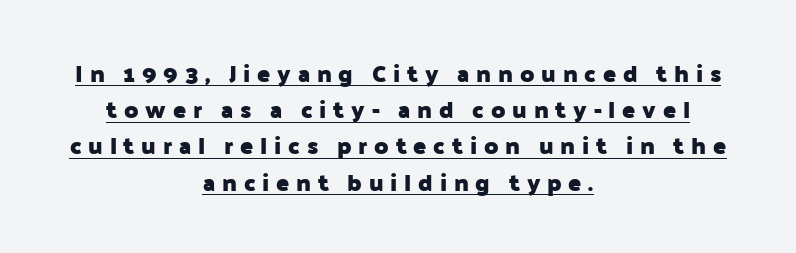
Is there much room between lines? A standard amount, neither cramped nor airy. The specimen reads as upright at a glance. Tracking value appears strongly positive — letters spread wide. Weight: bold. A typographer would call this underscored text. Horizontally, the lines are justified to the midpoint only.
